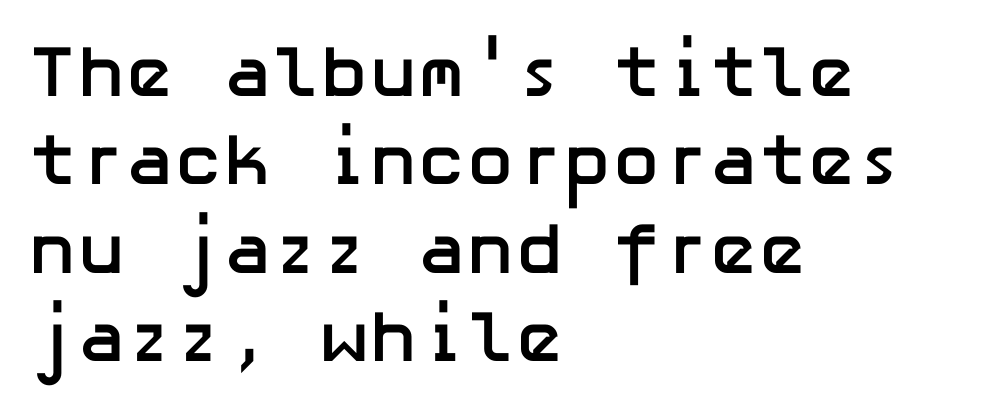
Unlike a traditional serif, this face leaves its strokes unadorned. Clear beneath every line of the passage. Strong, thick strokes mark this as bold type. Do the letters lean? They stand straight. Does extra space separate the letters? No, they use regular spacing.
